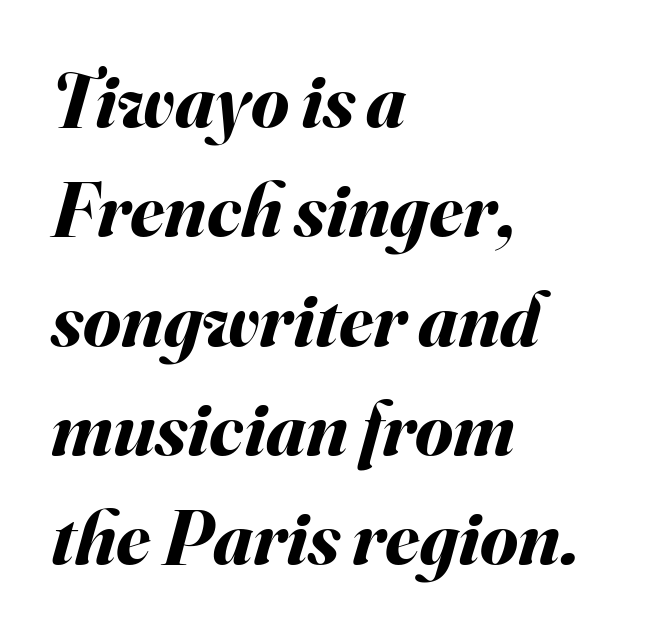
Check the space under the baseline: it is left empty. The lines sit at an ordinary, default distance from one another. Observe the lean: these are italic letterforms. Think of a printed novel: that variable character pitch is what you see here. Strokes here are thick enough to call this a true bold. Casual observation: everything's shoved over to the left.
